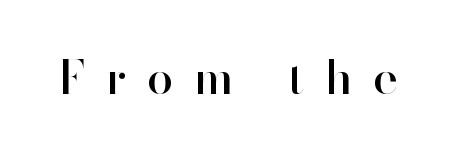
{"serif": "no", "italic": "no", "width": "normal", "stroke_contrast": "high", "x_height": "small", "monospaced": "no", "underline": "no", "letter_spacing": "wide", "letter_spacing_em": 0.44, "glyph_px": 47}
